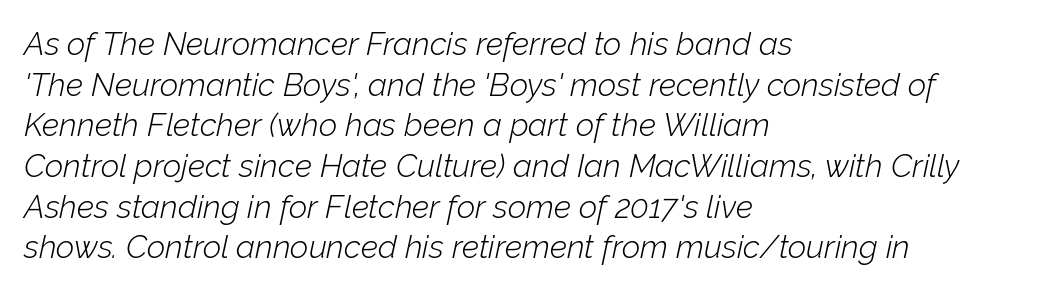
{"italic": "yes", "lean": "right", "slant_degrees": 12, "bold": "no", "weight": "light", "width": "normal", "stroke_contrast": "low", "x_height": "medium", "monospaced": "no", "underline": "no", "align": "left", "line_spacing": "normal", "line_spacing_ratio": 1.27, "letter_spacing": "normal", "letter_spacing_em": 0.0, "glyph_px": 32}
